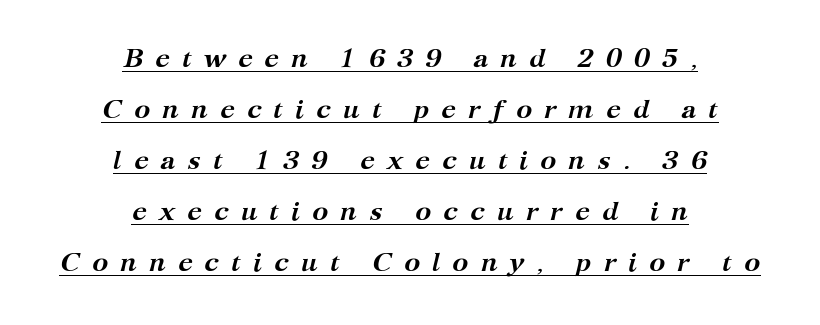
Q: Is the text bold? A: Yes.
Q: Is the text italic (slanted)? A: Yes, it leans right by about 12 degrees.
Q: Is the text underlined? A: Yes.
Q: How is the paragraph aligned? A: Centered.
Q: Is the spacing between letters normal or unusually wide? A: Unusually wide.
